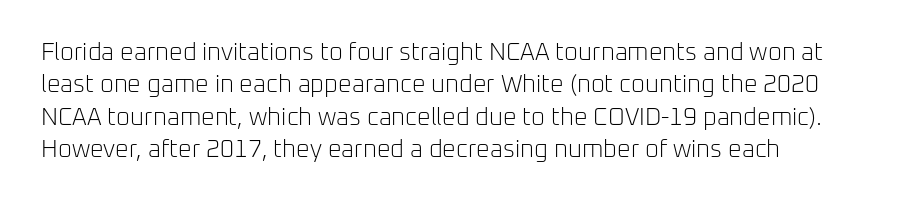
When letters stand straight like this, we call the style roman or upright. Between one letter and the next there's only the usual sliver of space. Summary of vertical rhythm: regular, with standard interline spacing. Glance below the letters and you will spot only blank space. No chunkiness to these letters — they're not bold.
